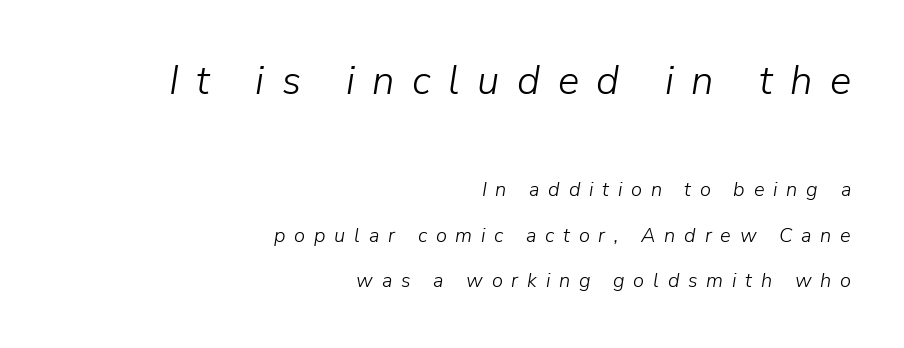
Weight: in the light-to-regular range. Airy leading. Is this a fixed-width face? No — the glyphs have proportional, varying widths. Whoever set this made the first block the dominant, larger element.
